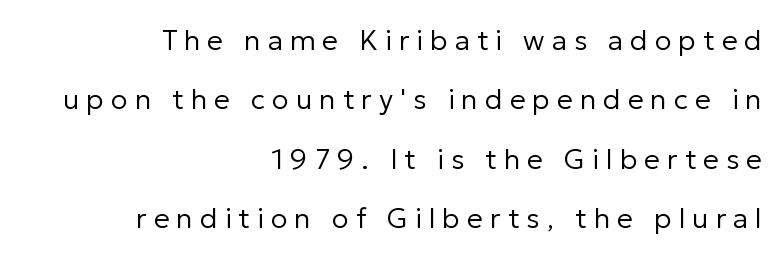
{"serif": "no", "italic": "no", "bold": "no", "weight": "regular", "width": "normal", "stroke_contrast": "low", "x_height": "medium", "monospaced": "no", "underline": "no", "align": "right", "line_spacing": "loose", "line_spacing_ratio": 2.12, "letter_spacing": "wide", "letter_spacing_em": 0.25, "glyph_px": 28}
